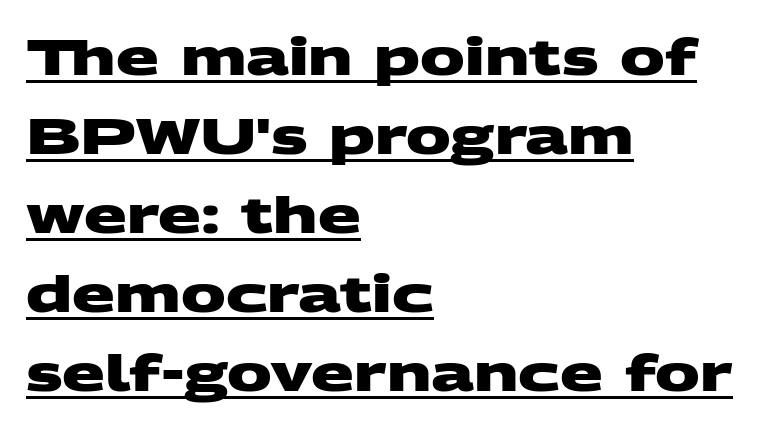
Each line starts at the same left margin while the right side varies. The designer left line spacing at the default. Weight check: bold — yes, fully. A typesetter would label this face a sans. Look at the tracking — it's just the regular setting, nothing added.
